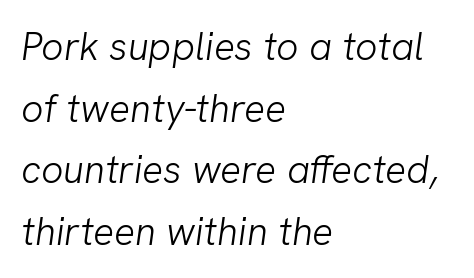
Default kerning and tracking; the words read as compact shapes. Quick note: underline off. I'd call this a sans setting — the letters go barefoot. Compared with typical paragraphs, the rows here are spaced about the same. Compared with a centered layout, this one pins lines to the left instead. Is the stroke heavy? The answer is a plain regular-or-lighter.
